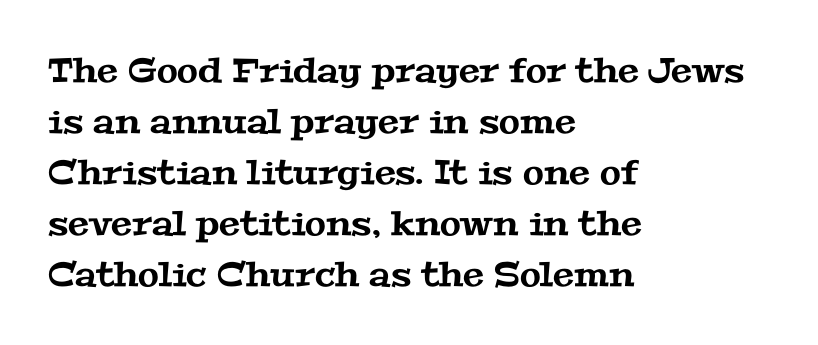
The image shows 34 px wide serif type; set left-aligned, normal line spacing (1.5x), normal letter spacing, not underlined; medium stroke contrast and a medium x-height.
